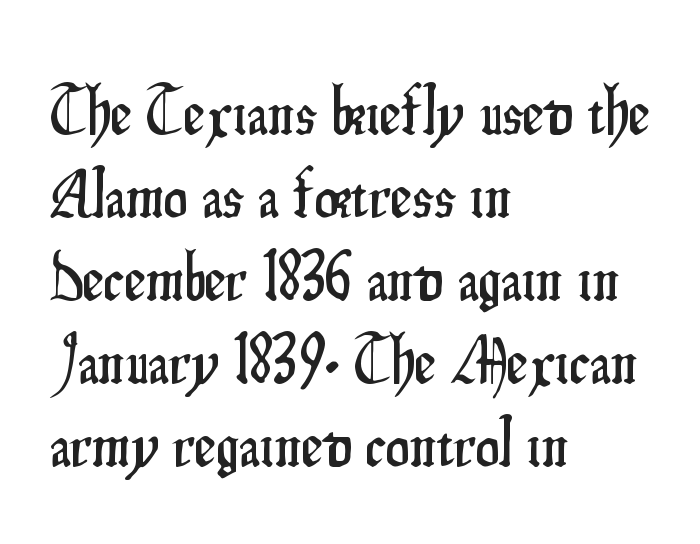
The image shows 68 px condensed sans-serif type, upright; set left-aligned, line spacing 1.22x, normal letter spacing, not underlined; low stroke contrast and a small x-height.
